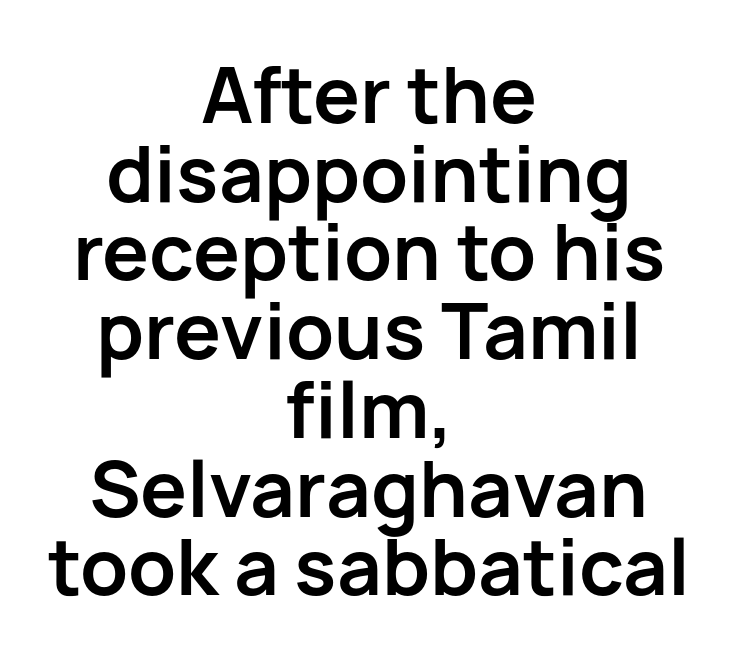
The image shows 75 px bold sans-serif type, upright; set centered, tight line spacing (1.05x), normal letter spacing, not underlined; low stroke contrast and a medium x-height.
